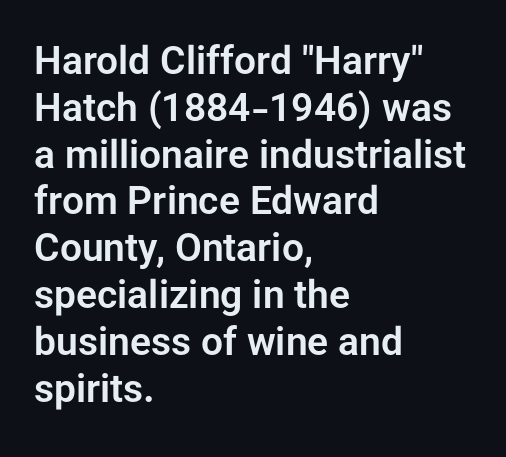
{"serif": "no", "italic": "no", "width": "normal", "stroke_contrast": "low", "x_height": "medium", "monospaced": "no", "underline": "no", "align": "left", "line_spacing_ratio": 1.2, "letter_spacing": "normal", "letter_spacing_em": 0.0, "glyph_px": 39}
